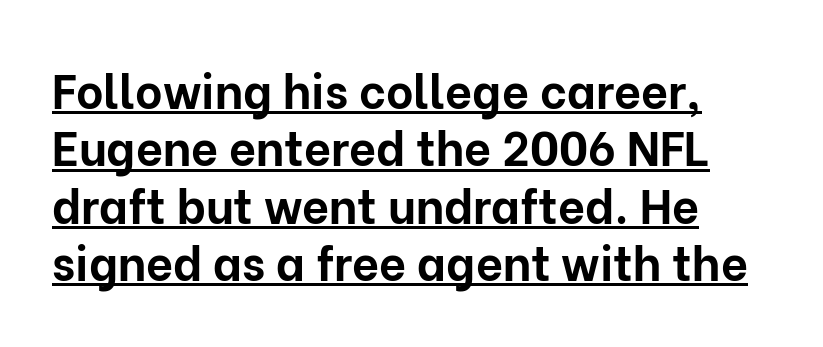
Q: Is the text bold? A: Yes.
Q: Is the text italic (slanted)? A: No, it is upright.
Q: Is the typeface a serif or a sans-serif typeface? A: Sans-serif.
Q: Is the text underlined? A: Yes.
Q: How is the paragraph aligned? A: Left-aligned.
Q: Is the spacing between letters normal or unusually wide? A: Normal.
Q: Width (condensed, normal, or wide)? A: Normal.
Q: Stroke contrast? A: Low.
Q: x-height? A: Medium.
Q: Monospaced? A: No.
